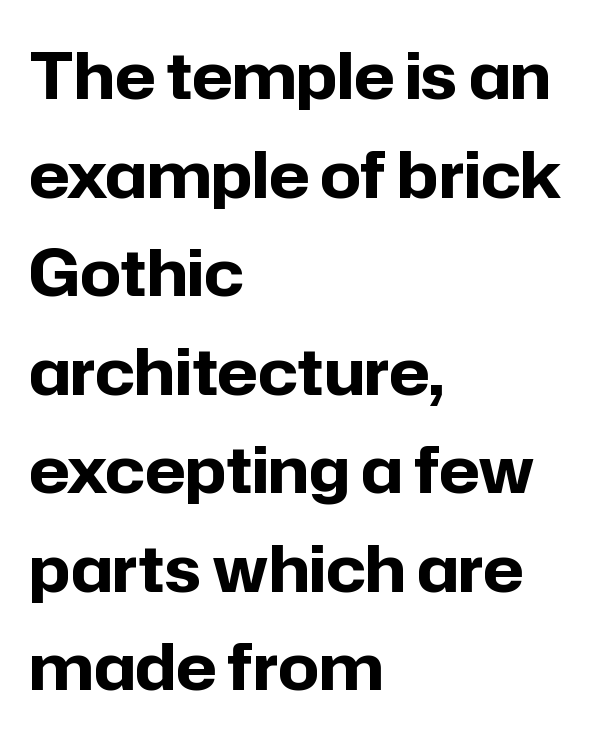
Q: Is the text bold? A: Yes.
Q: Is the text italic (slanted)? A: No, it is upright.
Q: Is the typeface a serif or a sans-serif typeface? A: Sans-serif.
Q: Is the text underlined? A: No.
Q: How is the paragraph aligned? A: Left-aligned.
Q: Is the spacing between letters normal or unusually wide? A: Normal.
Q: Is the spacing between lines tight, normal or loose? A: Normal.
Q: Width (condensed, normal, or wide)? A: Normal.
Q: Stroke contrast? A: Low.
Q: x-height? A: Medium.
Q: Monospaced? A: No.
